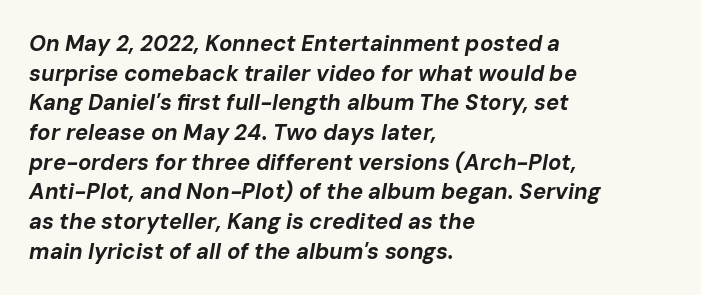
Q: Is the text bold? A: Yes.
Q: Is the text italic (slanted)? A: Yes, it leans right by about 10 degrees.
Q: Is the text underlined? A: No.
Q: How is the paragraph aligned? A: Left-aligned.
Q: Is the spacing between letters normal or unusually wide? A: Normal.
Q: Is the spacing between lines tight, normal or loose? A: Normal.
